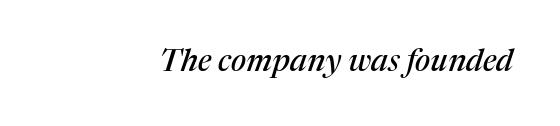
The image shows 31 px serif type, italic (leaning right); set normal letter spacing, not underlined; medium stroke contrast and a medium x-height.
